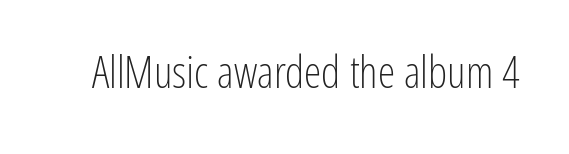
These lines are rendered in a variable-pitch font. How are the letters spaced? Ordinarily, with no added tracking. The font's upright variant was chosen for this text. The letters look calm and open, with moderate or lighter stems. Only glyphs here, with clear space below each row. In terms of letterform style, serifs are entirely absent.
